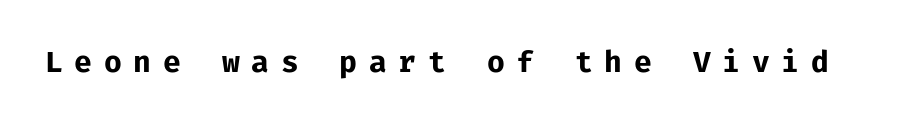
The image shows 29 px bold sans-serif type, upright, monospaced; set unusually wide letter spacing (+0.4 em), not underlined; low stroke contrast and a medium x-height.
